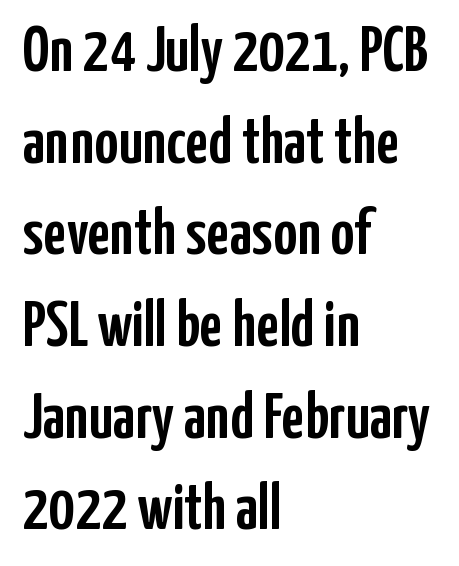
Looks like regular typesetting: each glyph gets only the width it needs. Typographically, this falls in the sans-serif category. The rendering uses a moderate line-height, typical for paragraphs. You can tell it's not italic because the verticals are truly vertical.
